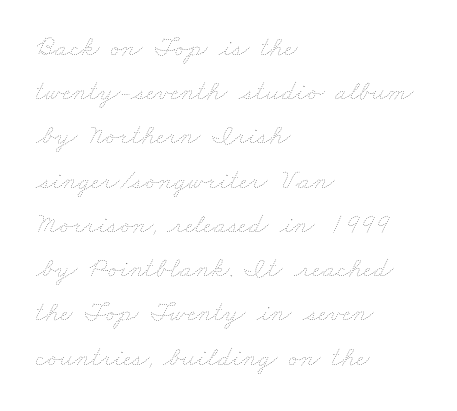
{"bold": "no", "weight": "thin", "width": "wide", "stroke_contrast": "low", "x_height": "small", "monospaced": "no", "underline": "no", "align": "left", "line_spacing": "normal", "line_spacing_ratio": 1.58, "letter_spacing": "normal", "letter_spacing_em": 0.0, "glyph_px": 28}
